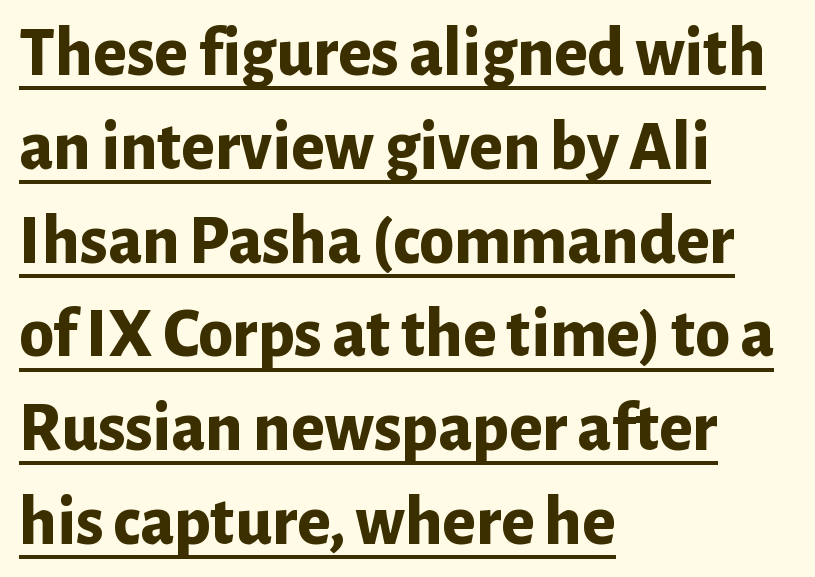
Q: Is the text bold? A: Yes.
Q: Is the text italic (slanted)? A: No, it is upright.
Q: Is the typeface a serif or a sans-serif typeface? A: Sans-serif.
Q: Is the text underlined? A: Yes.
Q: How is the paragraph aligned? A: Left-aligned.
Q: Is the spacing between letters normal or unusually wide? A: Normal.
Q: Is the spacing between lines tight, normal or loose? A: Normal.
Q: Width (condensed, normal, or wide)? A: Normal.
Q: Stroke contrast? A: Low.
Q: x-height? A: Medium.
Q: Monospaced? A: No.
